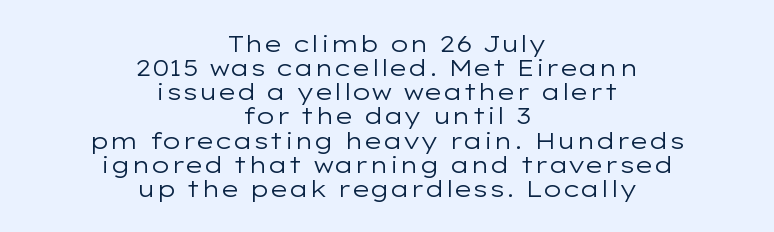
The image shows 23 px text type, upright; set centered, tight line spacing (1.05x), normal letter spacing, not underlined.
